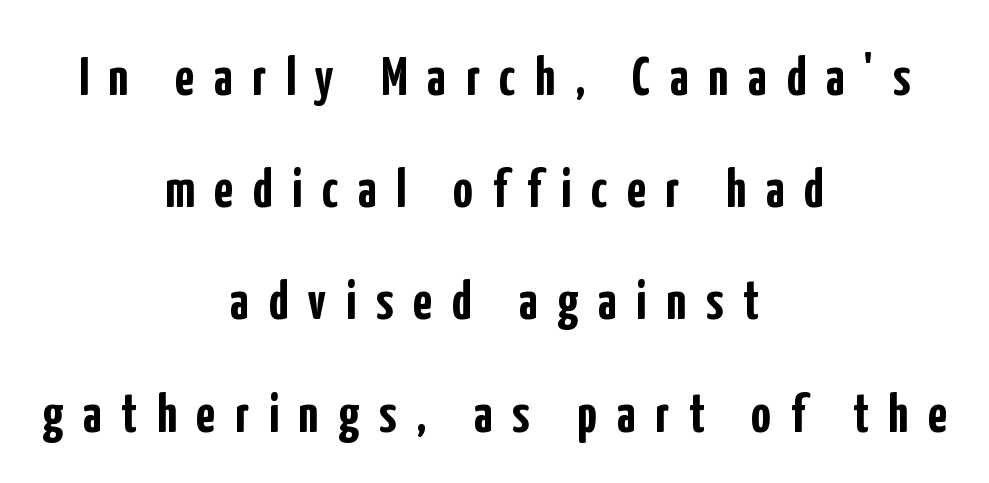
{"serif": "no", "italic": "no", "bold": "yes", "weight": "semibold", "width": "condensed", "stroke_contrast": "low", "x_height": "medium", "monospaced": "no", "underline": "no", "align": "center", "line_spacing": "loose", "line_spacing_ratio": 2.04, "letter_spacing": "wide", "letter_spacing_em": 0.36, "glyph_px": 55}
